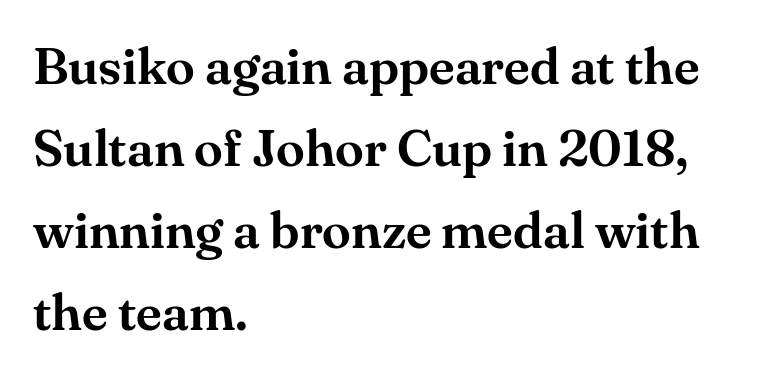
Q: Is the text italic (slanted)? A: No, it is upright.
Q: Is the typeface a serif or a sans-serif typeface? A: Serif.
Q: Is the text underlined? A: No.
Q: How is the paragraph aligned? A: Left-aligned.
Q: Is the spacing between letters normal or unusually wide? A: Normal.
Q: Is the spacing between lines tight, normal or loose? A: Normal.
Q: Width (condensed, normal, or wide)? A: Normal.
Q: Stroke contrast? A: Medium.
Q: x-height? A: Small.
Q: Monospaced? A: No.
